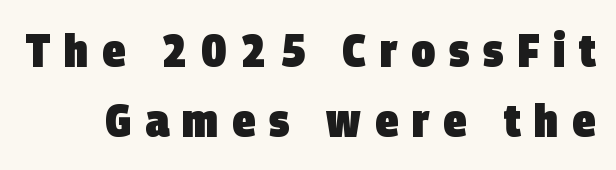
Q: Is the text bold? A: Yes.
Q: Is the typeface a serif or a sans-serif typeface? A: Sans-serif.
Q: Is the text underlined? A: No.
Q: Is the spacing between letters normal or unusually wide? A: Unusually wide.
Q: Is the spacing between lines tight, normal or loose? A: Normal.
Q: Width (condensed, normal, or wide)? A: Condensed.
Q: Stroke contrast? A: Low.
Q: x-height? A: Large.
Q: Monospaced? A: No.
